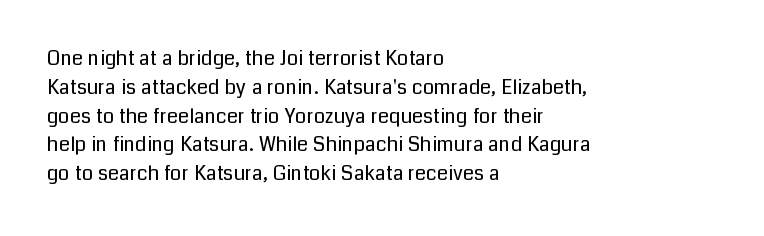
Q: Is the text bold? A: No.
Q: Is the text italic (slanted)? A: No, it is upright.
Q: Is the text underlined? A: No.
Q: How is the paragraph aligned? A: Left-aligned.
Q: Is the spacing between letters normal or unusually wide? A: Normal.
Q: Is the spacing between lines tight, normal or loose? A: Normal.
